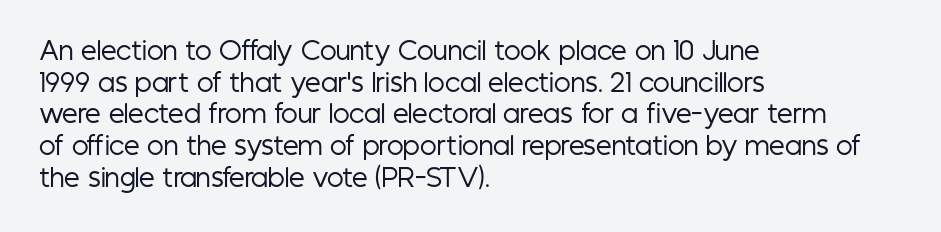
The image shows 25 px text type, upright; set left-aligned, normal line spacing (1.27x), normal letter spacing, not underlined.
